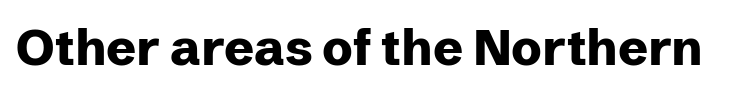
When letters stand straight like this, we call the style roman or upright. The line texture is even and compact thanks to regular tracking. Caption: bold face, heavy strokes. Each letter keeps its own natural width here, so spacing adapts to shape.
